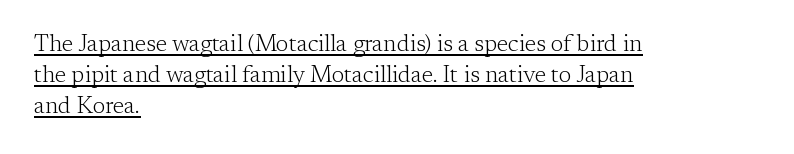
{"italic": "no", "bold": "no", "underline": "yes", "align": "left", "line_spacing": "normal", "line_spacing_ratio": 1.34, "letter_spacing": "normal", "letter_spacing_em": 0.0, "glyph_px": 23}
